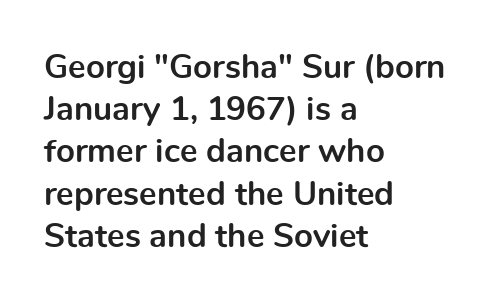
Q: Is the text bold? A: Yes.
Q: Is the text italic (slanted)? A: No, it is upright.
Q: Is the typeface a serif or a sans-serif typeface? A: Sans-serif.
Q: Is the text underlined? A: No.
Q: How is the paragraph aligned? A: Left-aligned.
Q: Is the spacing between letters normal or unusually wide? A: Normal.
Q: Is the spacing between lines tight, normal or loose? A: Normal.
Q: Width (condensed, normal, or wide)? A: Normal.
Q: x-height? A: Medium.
Q: Monospaced? A: No.
